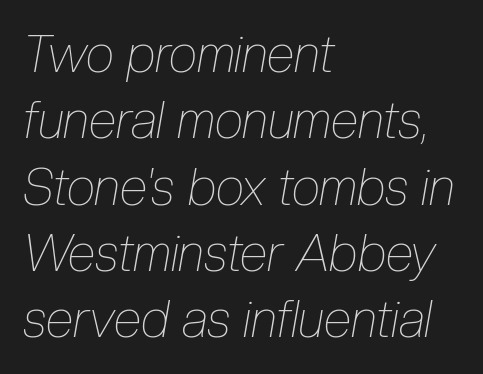
{"italic": "yes", "lean": "right", "slant_degrees": 10, "bold": "no", "weight": "thin", "width": "condensed", "stroke_contrast": "low", "x_height": "medium", "monospaced": "no", "underline": "no", "align": "left", "line_spacing": "normal", "line_spacing_ratio": 1.3, "letter_spacing": "normal", "letter_spacing_em": 0.0, "glyph_px": 51}
